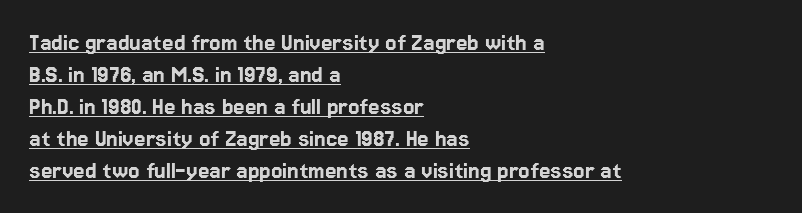
Q: Is the text italic (slanted)? A: No, it is upright.
Q: Is the text underlined? A: Yes.
Q: How is the paragraph aligned? A: Left-aligned.
Q: Is the spacing between letters normal or unusually wide? A: Normal.
